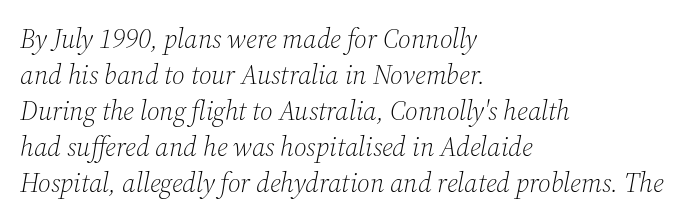
{"italic": "yes", "lean": "right", "slant_degrees": 12, "bold": "no", "underline": "no", "align": "left", "line_spacing": "normal", "line_spacing_ratio": 1.33, "letter_spacing": "normal", "letter_spacing_em": 0.0, "glyph_px": 27}
